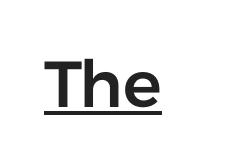
Q: Is the text italic (slanted)? A: No, it is upright.
Q: Is the typeface a serif or a sans-serif typeface? A: Sans-serif.
Q: Is the text underlined? A: Yes.
Q: Is the spacing between letters normal or unusually wide? A: Normal.
Q: Width (condensed, normal, or wide)? A: Normal.
Q: Stroke contrast? A: Low.
Q: x-height? A: Medium.
Q: Monospaced? A: No.
